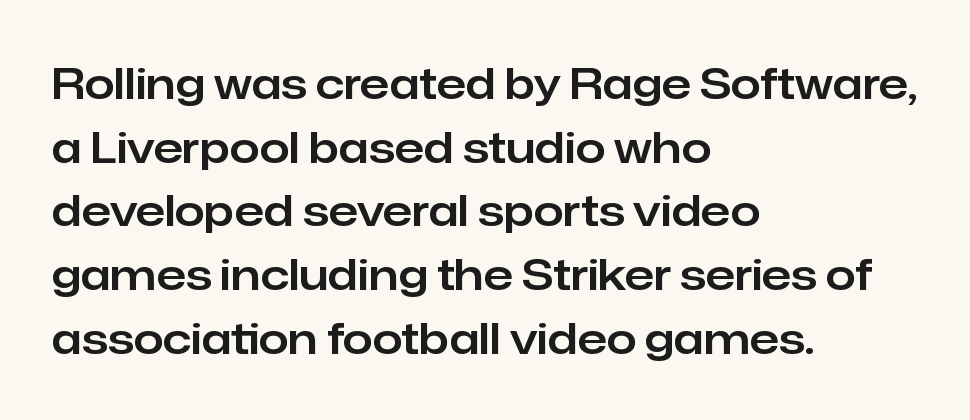
Q: Is the text italic (slanted)? A: No, it is upright.
Q: Is the typeface a serif or a sans-serif typeface? A: Sans-serif.
Q: Is the text underlined? A: No.
Q: How is the paragraph aligned? A: Left-aligned.
Q: Is the spacing between letters normal or unusually wide? A: Normal.
Q: Is the spacing between lines tight, normal or loose? A: Normal.
Q: Width (condensed, normal, or wide)? A: Normal.
Q: Stroke contrast? A: Low.
Q: x-height? A: Medium.
Q: Monospaced? A: No.
